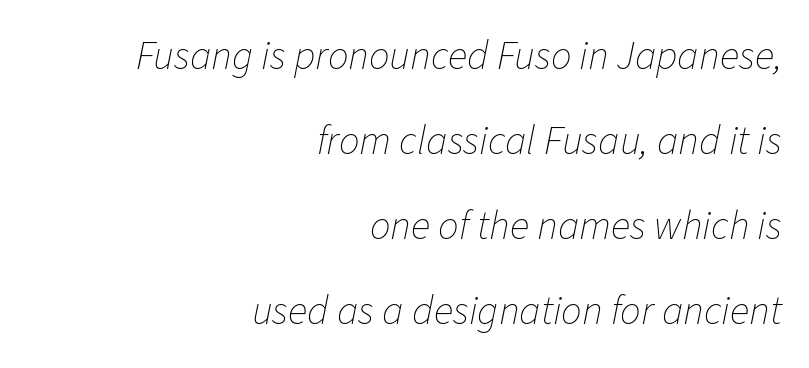
This sample has the flowing, uneven cadence of proportional lettering. Letter spacing: default. The rendering applies a slant to the glyphs. Weight: not bold — regular or lighter.
